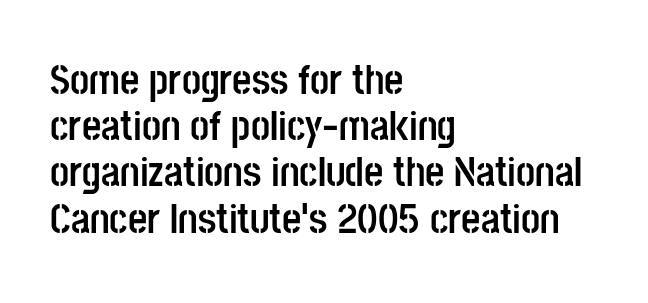
Q: Is the text bold? A: Yes.
Q: Is the text italic (slanted)? A: No, it is upright.
Q: Is the typeface a serif or a sans-serif typeface? A: Sans-serif.
Q: Is the text underlined? A: No.
Q: How is the paragraph aligned? A: Left-aligned.
Q: Is the spacing between letters normal or unusually wide? A: Normal.
Q: Is the spacing between lines tight, normal or loose? A: Tight.
Q: Width (condensed, normal, or wide)? A: Condensed.
Q: Stroke contrast? A: Low.
Q: x-height? A: Large.
Q: Monospaced? A: No.
